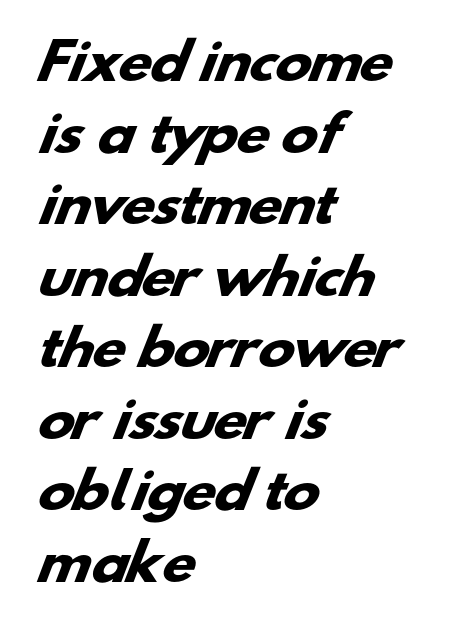
Q: Is the text bold? A: Yes.
Q: Is the typeface a serif or a sans-serif typeface? A: Sans-serif.
Q: Is the text underlined? A: No.
Q: How is the paragraph aligned? A: Left-aligned.
Q: Is the spacing between letters normal or unusually wide? A: Normal.
Q: Is the spacing between lines tight, normal or loose? A: Normal.
Q: Width (condensed, normal, or wide)? A: Wide.
Q: Stroke contrast? A: Low.
Q: x-height? A: Small.
Q: Monospaced? A: No.
